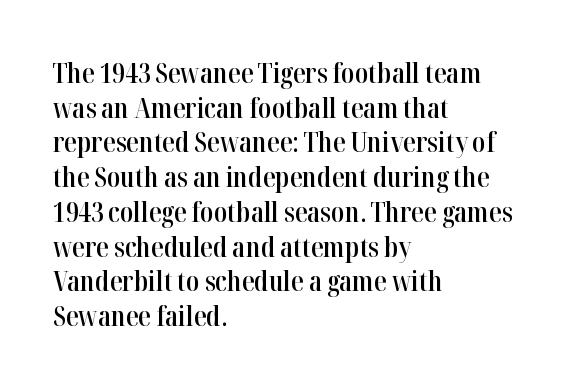
{"serif": "yes", "italic": "no", "bold": "semi", "weight": "semibold", "width": "condensed", "stroke_contrast": "high", "x_height": "medium", "monospaced": "no", "underline": "no", "align": "left", "line_spacing_ratio": 1.24, "letter_spacing": "normal", "letter_spacing_em": 0.0, "glyph_px": 28}
